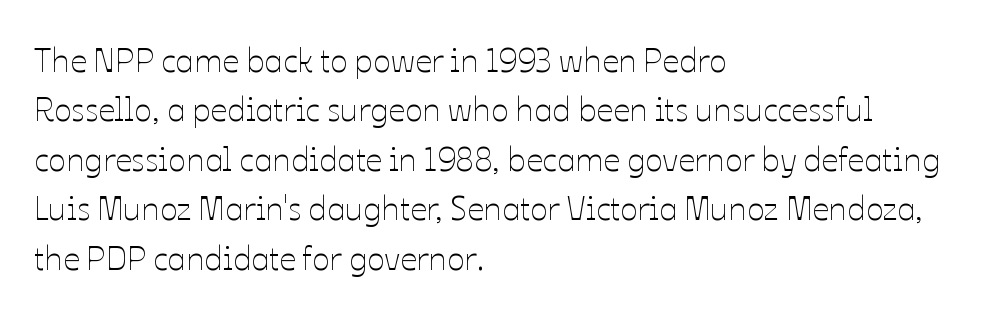
{"italic": "no", "bold": "no", "weight": "thin", "width": "normal", "stroke_contrast": "low", "x_height": "medium", "monospaced": "no", "underline": "no", "align": "left", "line_spacing": "normal", "line_spacing_ratio": 1.5, "letter_spacing": "normal", "letter_spacing_em": 0.0, "glyph_px": 33}
